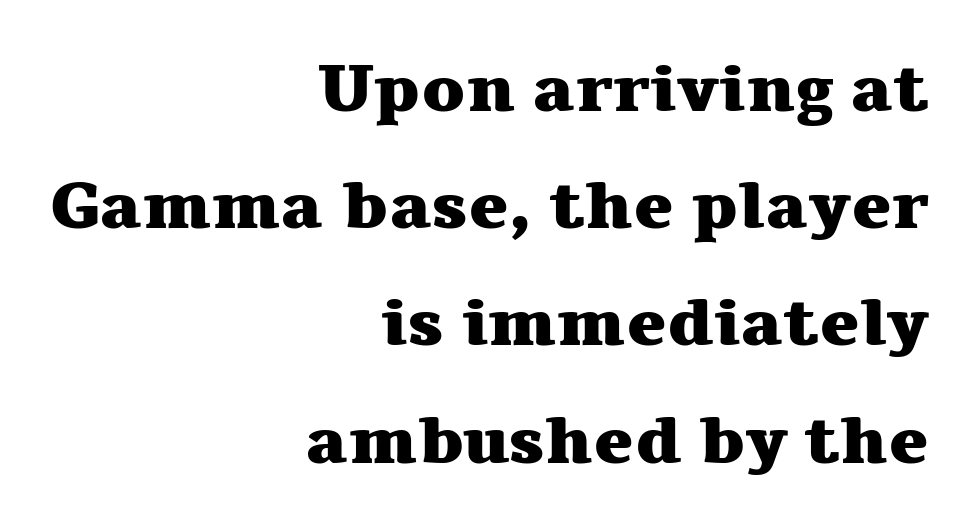
Descender tails drop into unmarked territory. Words appear dense and cohesive because spacing is normal. Every stem runs plumb, perpendicular to the baseline. The passage is arranged like a letterhead date or caption credit — flush right.
